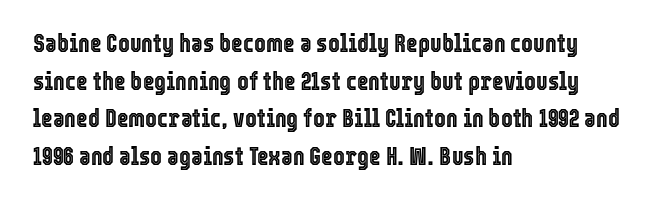
Q: Is the text italic (slanted)? A: No, it is upright.
Q: Is the text underlined? A: No.
Q: How is the paragraph aligned? A: Left-aligned.
Q: Is the spacing between letters normal or unusually wide? A: Normal.
Q: Is the spacing between lines tight, normal or loose? A: Normal.
